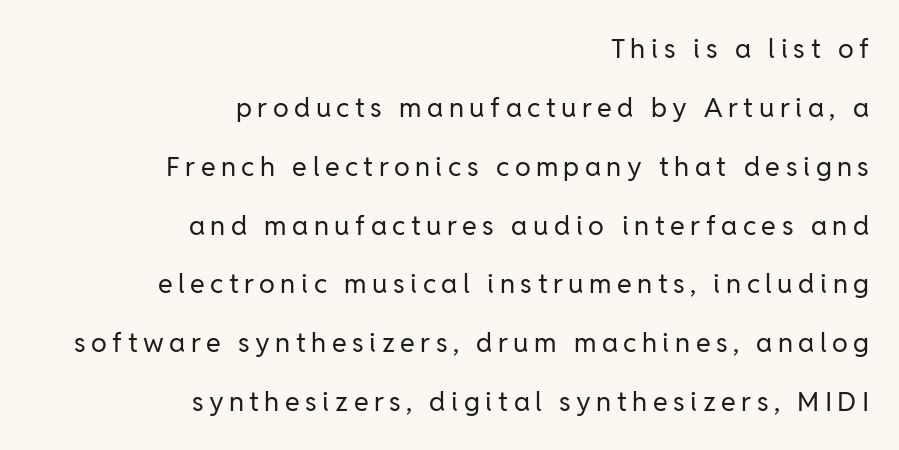
{"italic": "no", "bold": "no", "underline": "no", "align": "right", "line_spacing": "loose", "line_spacing_ratio": 2.18, "letter_spacing": "wide", "letter_spacing_em": 0.2, "glyph_px": 27}
